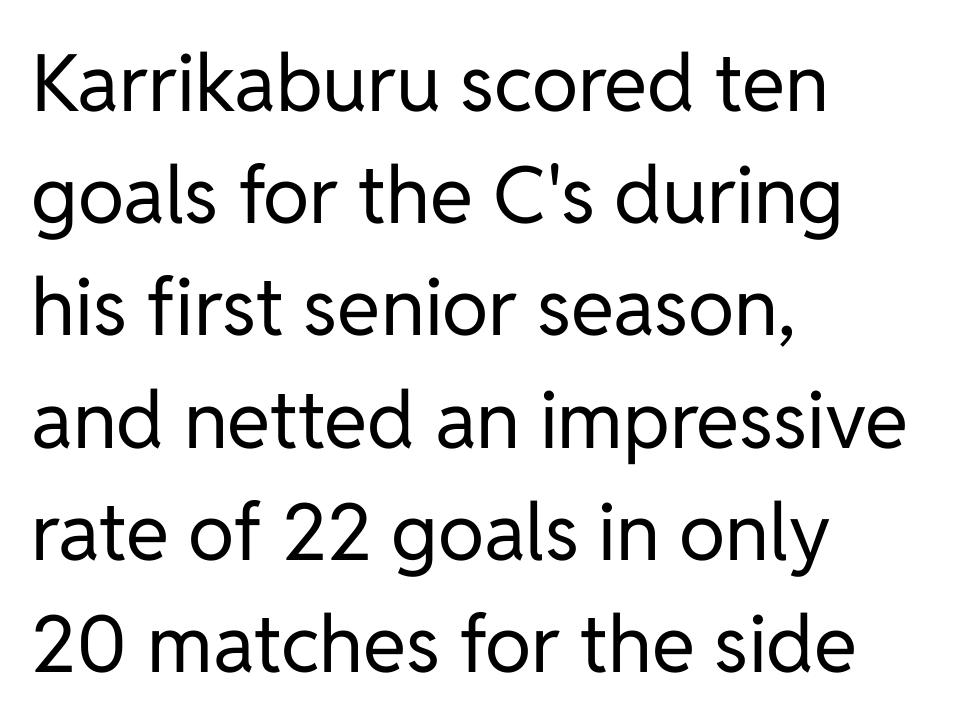
Q: Is the text bold? A: No.
Q: Is the text italic (slanted)? A: No, it is upright.
Q: Is the typeface a serif or a sans-serif typeface? A: Sans-serif.
Q: Is the text underlined? A: No.
Q: How is the paragraph aligned? A: Left-aligned.
Q: Is the spacing between letters normal or unusually wide? A: Normal.
Q: Is the spacing between lines tight, normal or loose? A: Normal.
Q: Width (condensed, normal, or wide)? A: Normal.
Q: Stroke contrast? A: Low.
Q: x-height? A: Medium.
Q: Monospaced? A: No.
